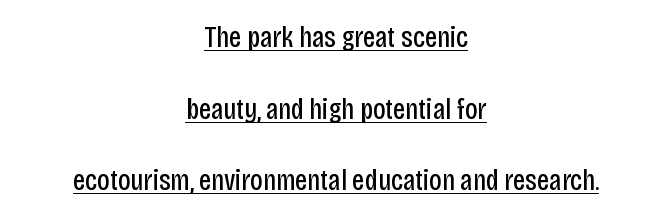
The image shows 30 px regular-weight, condensed sans-serif type, upright; set centered, loose line spacing (2.39x), normal letter spacing, underlined; low stroke contrast and a large x-height.
